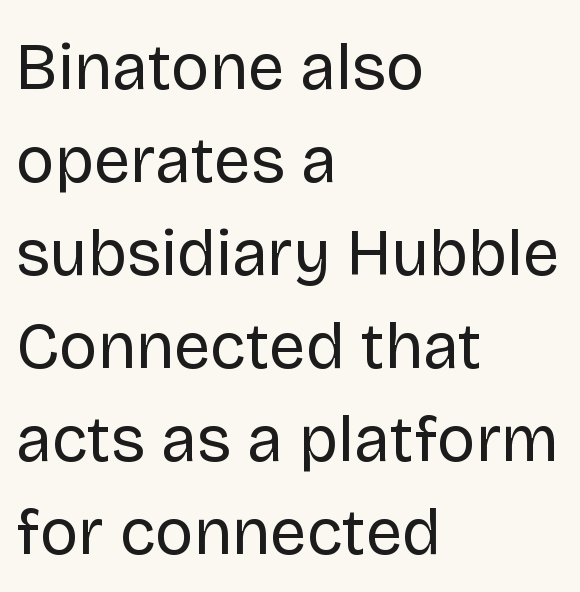
The type sits square on the baseline with zero lean. The strip under each line holds only bare page. Each line starts at the same left margin while the right side varies. Serifs: no, the terminals of the letterforms are clean. Honestly, the letter spacing is just normal — you wouldn't notice it. A light-to-regular cut is what we see here.
